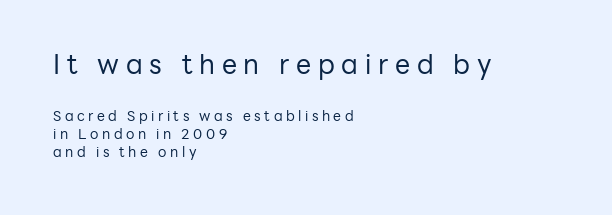
{"italic": "no", "bold": "no", "underline": "no", "align": "left", "line_spacing": "normal", "line_spacing_ratio": 1.3, "letter_spacing": "wide", "letter_spacing_em": 0.25, "larger_block": "first", "size_ratio": 1.93, "glyph_px": 27}
